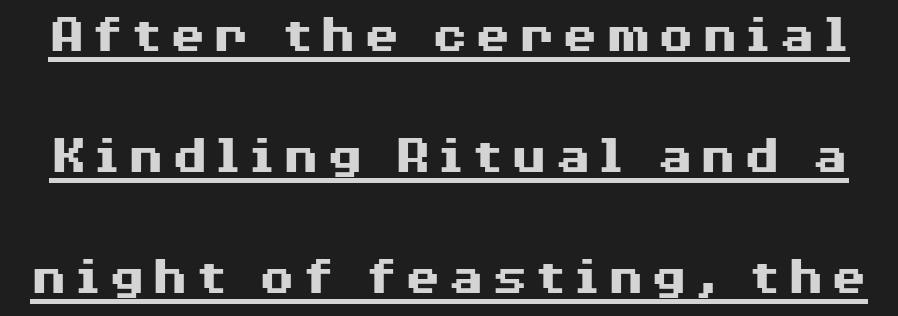
Looks like someone drew a line under every word here. The strokes are fattened all the way to bold. The face used here is proportionally spaced, like ordinary book or web type. Check where the strokes stop: nothing finishes them off — pure sans.
